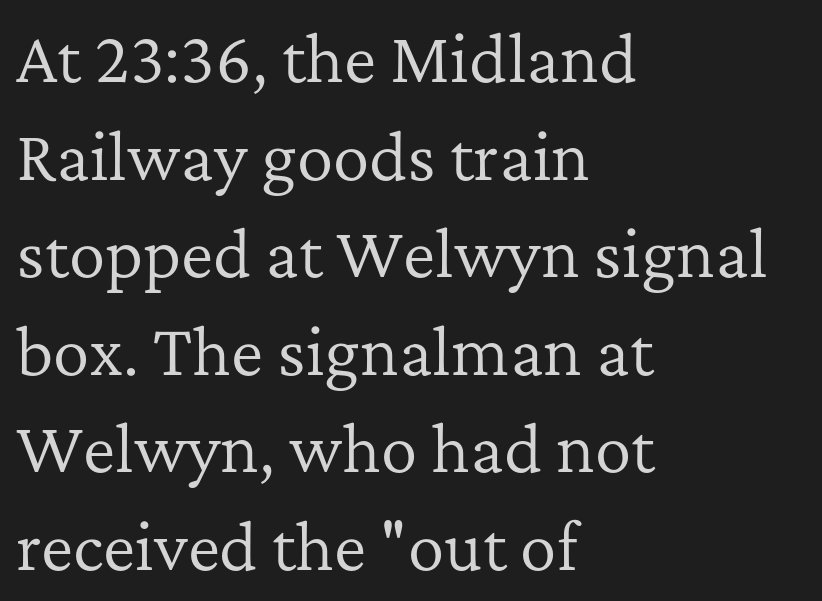
{"serif": "yes", "italic": "no", "bold": "no", "weight": "regular", "width": "normal", "stroke_contrast": "low", "x_height": "medium", "monospaced": "no", "underline": "no", "align": "left", "line_spacing": "normal", "line_spacing_ratio": 1.6, "letter_spacing": "normal", "letter_spacing_em": 0.0, "glyph_px": 61}
